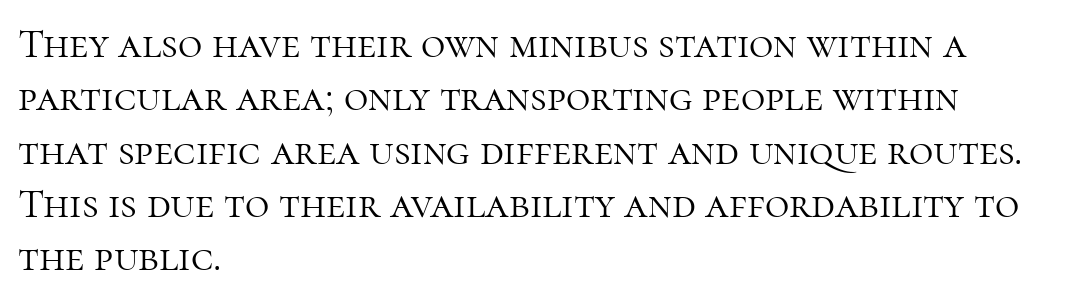
{"serif": "yes", "italic": "no", "bold": "no", "weight": "light", "width": "normal", "stroke_contrast": "high", "x_height": "medium", "monospaced": "no", "underline": "no", "align": "left", "line_spacing": "normal", "line_spacing_ratio": 1.27, "letter_spacing": "normal", "letter_spacing_em": 0.0, "glyph_px": 42}
